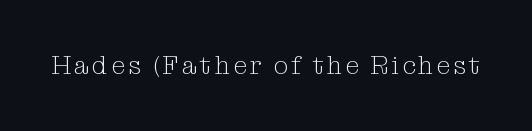
The type sits square on the baseline with zero lean. The strip under each line holds only bare page. Stroke thickness stays within the range of a standard reading face or lighter.
